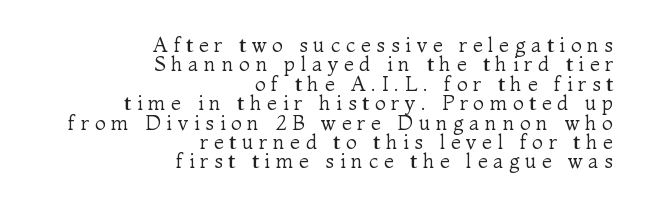
The image shows 20 px text type, upright; set right-aligned, tight line spacing (0.97x), unusually wide letter spacing (+0.29 em), not underlined.
